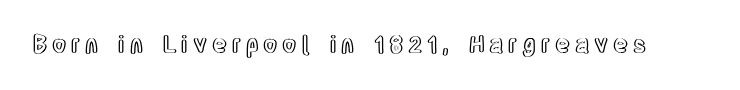
Q: Is the text italic (slanted)? A: No, it is upright.
Q: Is the text underlined? A: No.
Q: Is the spacing between letters normal or unusually wide? A: Unusually wide.
